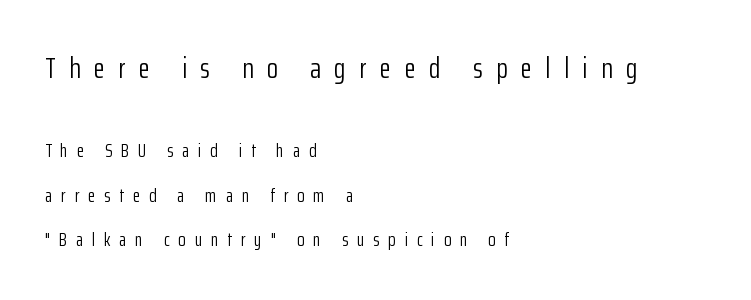
The image shows 29 px light, condensed sans-serif type, upright; set left-aligned, loose line spacing (2.32x), unusually wide letter spacing (+0.47 em), not underlined; the first (top) block is 1.53x larger; low stroke contrast and a medium x-height.
